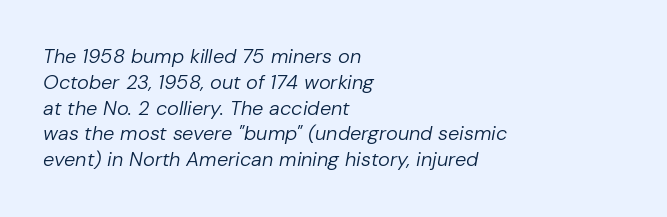
Vertical spacing — default. Caption: face not bold, strokes unweighted. When letters slant like this, we call the style italic. The specimen omits any rule beneath the text block's lines.
